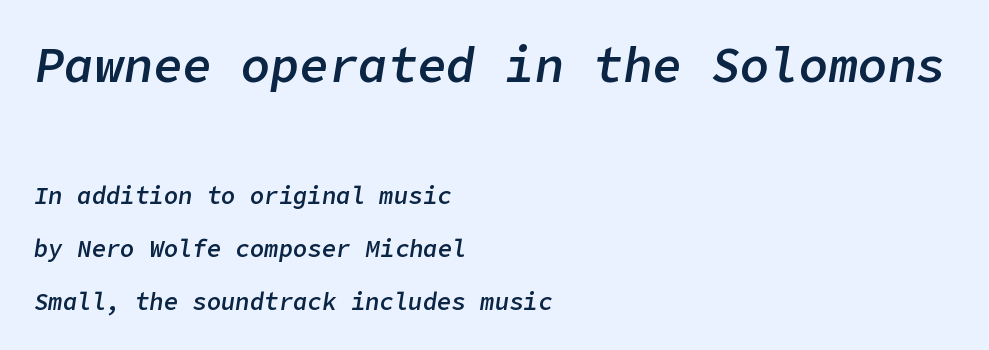
The image shows 49 px semibold type, italic (leaning right); set left-aligned, loose line spacing (2.2x), normal letter spacing, not underlined; the first (top) block is 2.04x larger; low stroke contrast and a medium x-height.
